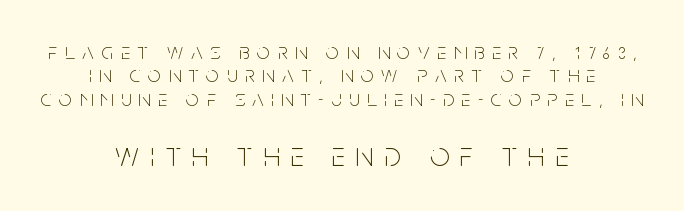
{"serif": "no", "italic": "no", "bold": "no", "weight": "thin", "width": "condensed", "stroke_contrast": "low", "x_height": "large", "monospaced": "no", "underline": "no", "align": "center", "line_spacing": "tight", "line_spacing_ratio": 1.02, "letter_spacing": "wide", "letter_spacing_em": 0.33, "larger_block": "second", "size_ratio": 1.48, "glyph_px": 34}
